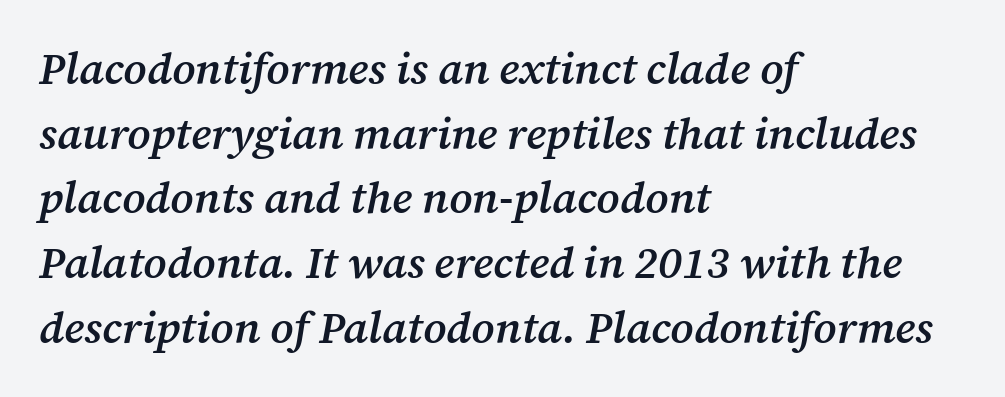
{"serif": "yes", "italic": "yes", "lean": "right", "slant_degrees": 12, "bold": "semi", "weight": "semibold", "width": "normal", "stroke_contrast": "medium", "x_height": "medium", "monospaced": "no", "underline": "no", "align": "left", "line_spacing": "normal", "line_spacing_ratio": 1.47, "letter_spacing": "normal", "letter_spacing_em": 0.0, "glyph_px": 44}
